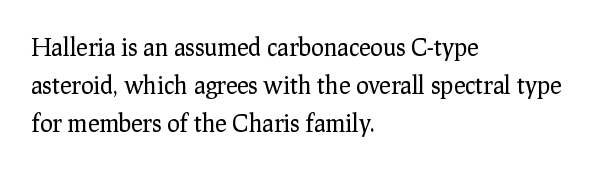
Q: Is the text bold? A: No.
Q: Is the text italic (slanted)? A: No, it is upright.
Q: Is the text underlined? A: No.
Q: How is the paragraph aligned? A: Left-aligned.
Q: Is the spacing between letters normal or unusually wide? A: Normal.
Q: Is the spacing between lines tight, normal or loose? A: Normal.
